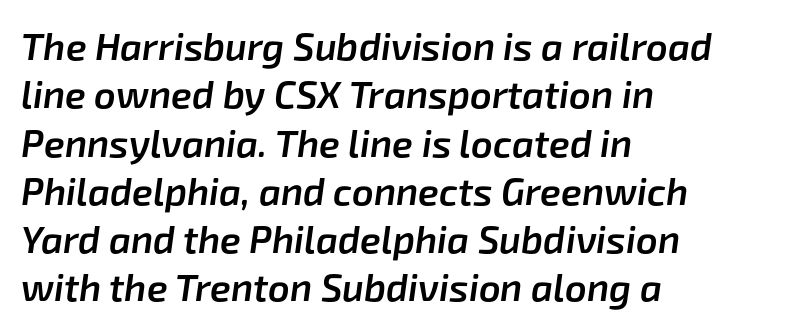
Q: Is the text bold? A: Semi-bold.
Q: Is the text italic (slanted)? A: Yes, it leans right by about 8 degrees.
Q: Is the text underlined? A: No.
Q: How is the paragraph aligned? A: Left-aligned.
Q: Is the spacing between letters normal or unusually wide? A: Normal.
Q: Is the spacing between lines tight, normal or loose? A: Normal.
Q: Width (condensed, normal, or wide)? A: Normal.
Q: Stroke contrast? A: Low.
Q: x-height? A: Medium.
Q: Monospaced? A: No.
